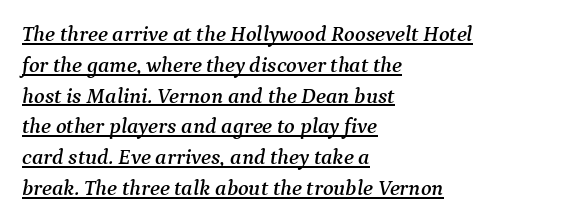
The passage shown has conventional tracking throughout. This is oblique type, the kind used for emphasis or titles. The compositor pushed each line to the left boundary. The space between consecutive lines is moderate. Somebody hit Ctrl+U on this one — the words are underlined.
